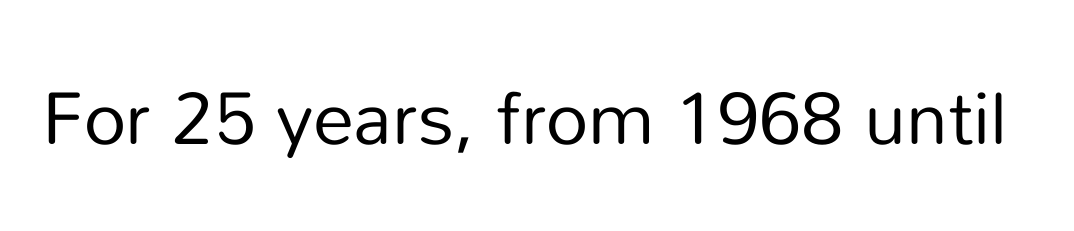
Q: Is the text bold? A: No.
Q: Is the text italic (slanted)? A: No, it is upright.
Q: Is the typeface a serif or a sans-serif typeface? A: Sans-serif.
Q: Is the text underlined? A: No.
Q: Is the spacing between letters normal or unusually wide? A: Normal.
Q: Width (condensed, normal, or wide)? A: Normal.
Q: Stroke contrast? A: Low.
Q: x-height? A: Medium.
Q: Monospaced? A: No.
